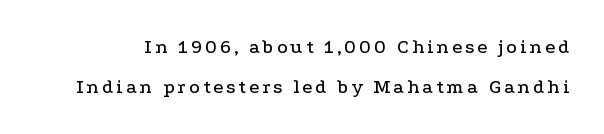
Q: Is the text italic (slanted)? A: No, it is upright.
Q: Is the text underlined? A: No.
Q: Is the spacing between lines tight, normal or loose? A: Loose.
